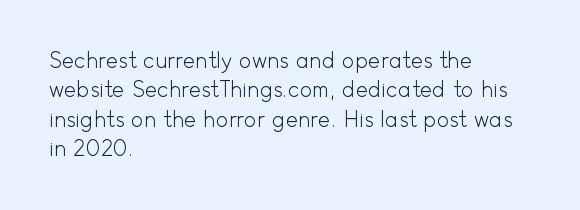
Q: Is the text bold? A: No.
Q: Is the text italic (slanted)? A: No, it is upright.
Q: Is the text underlined? A: No.
Q: How is the paragraph aligned? A: Left-aligned.
Q: Is the spacing between letters normal or unusually wide? A: Normal.
Q: Is the spacing between lines tight, normal or loose? A: Normal.
